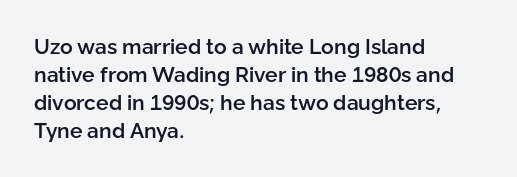
{"italic": "no", "bold": "semi", "underline": "no", "align": "left", "line_spacing": "normal", "line_spacing_ratio": 1.33, "letter_spacing": "normal", "letter_spacing_em": 0.0, "glyph_px": 21}
